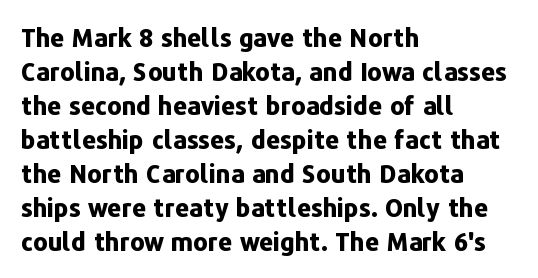
Q: Is the text bold? A: Yes.
Q: Is the text italic (slanted)? A: No, it is upright.
Q: Is the text underlined? A: No.
Q: How is the paragraph aligned? A: Left-aligned.
Q: Is the spacing between letters normal or unusually wide? A: Normal.
Q: Is the spacing between lines tight, normal or loose? A: Normal.
